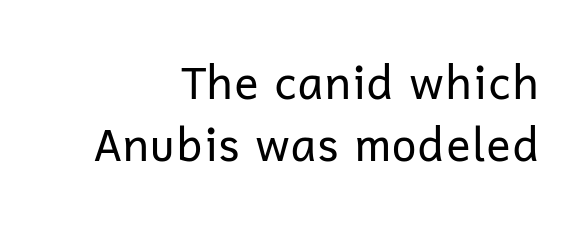
Q: Is the text bold? A: No.
Q: Is the text italic (slanted)? A: No, it is upright.
Q: Is the typeface a serif or a sans-serif typeface? A: Sans-serif.
Q: Is the text underlined? A: No.
Q: How is the paragraph aligned? A: Right-aligned.
Q: Is the spacing between letters normal or unusually wide? A: Normal.
Q: Is the spacing between lines tight, normal or loose? A: Normal.
Q: Width (condensed, normal, or wide)? A: Normal.
Q: Stroke contrast? A: Low.
Q: x-height? A: Medium.
Q: Monospaced? A: No.
